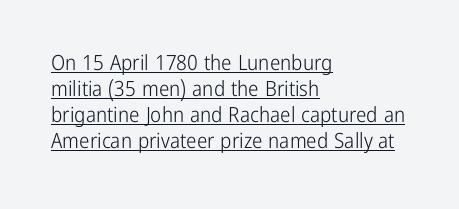
{"italic": "no", "bold": "no", "underline": "yes", "align": "left", "line_spacing_ratio": 1.24, "letter_spacing": "normal", "letter_spacing_em": 0.0, "glyph_px": 21}
